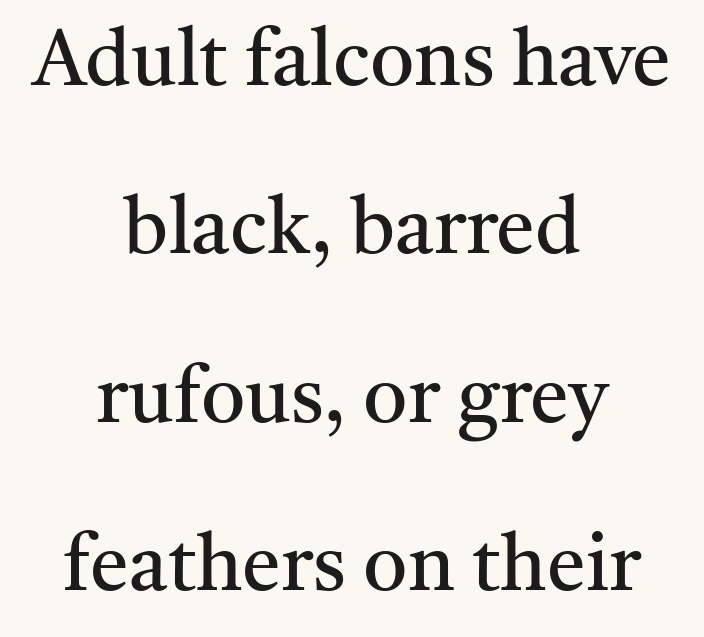
{"serif": "yes", "italic": "no", "bold": "no", "weight": "regular", "width": "normal", "stroke_contrast": "medium", "x_height": "medium", "monospaced": "no", "underline": "no", "align": "center", "line_spacing": "loose", "line_spacing_ratio": 2.16, "letter_spacing": "normal", "letter_spacing_em": 0.0, "glyph_px": 78}
